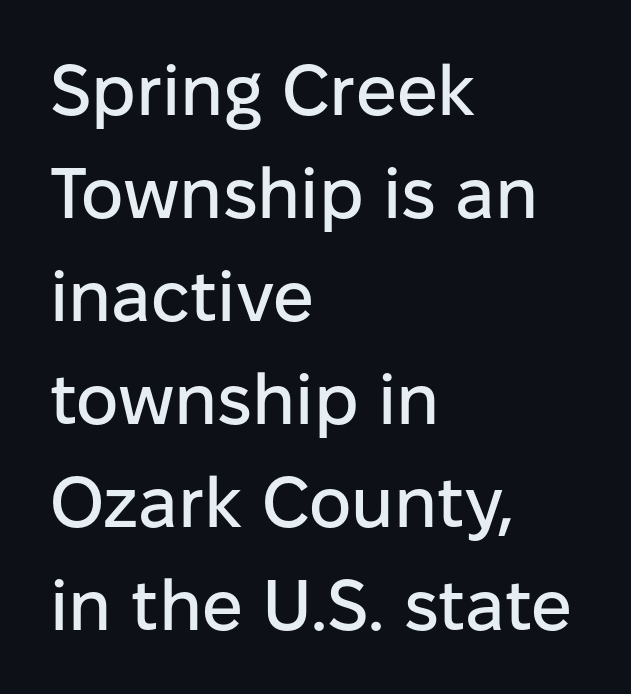
The image shows 72 px sans-serif type, upright; set left-aligned, normal line spacing (1.43x), normal letter spacing, not underlined; low stroke contrast and a medium x-height.
